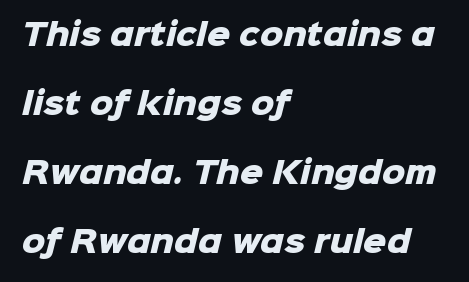
The image shows 29 px heavy sans-serif type; set left-aligned, loose line spacing (2.38x), normal letter spacing, not underlined; low stroke contrast and a medium x-height.
